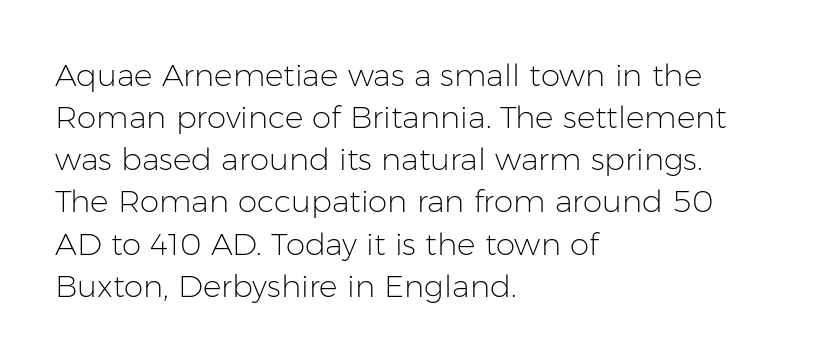
{"serif": "no", "italic": "no", "bold": "no", "weight": "light", "width": "normal", "stroke_contrast": "low", "x_height": "medium", "monospaced": "no", "underline": "no", "align": "left", "line_spacing": "normal", "line_spacing_ratio": 1.36, "letter_spacing": "normal", "letter_spacing_em": 0.0, "glyph_px": 31}
